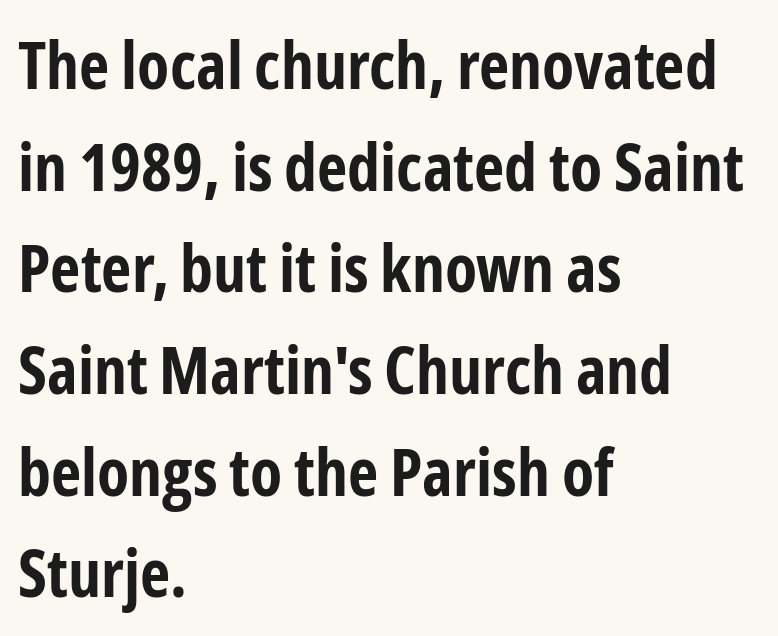
The image shows 66 px bold, condensed sans-serif type, upright; set left-aligned, normal line spacing (1.54x), normal letter spacing, not underlined; low stroke contrast and a medium x-height.
